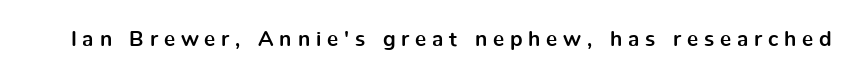
Q: Is the text bold? A: Yes.
Q: Is the text italic (slanted)? A: No, it is upright.
Q: Is the text underlined? A: No.
Q: Is the spacing between letters normal or unusually wide? A: Unusually wide.
